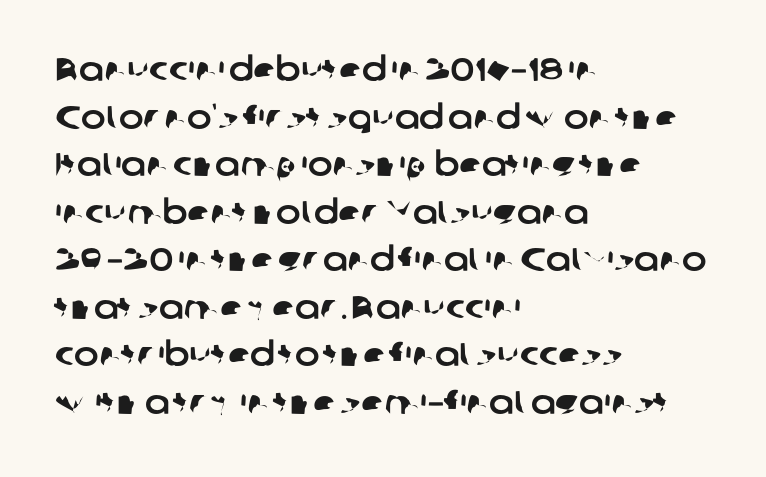
Q: Is the typeface a serif or a sans-serif typeface? A: Sans-serif.
Q: Is the text underlined? A: No.
Q: How is the paragraph aligned? A: Left-aligned.
Q: Is the spacing between letters normal or unusually wide? A: Normal.
Q: Is the spacing between lines tight, normal or loose? A: Normal.
Q: Width (condensed, normal, or wide)? A: Normal.
Q: Stroke contrast? A: Low.
Q: x-height? A: Medium.
Q: Monospaced? A: No.
